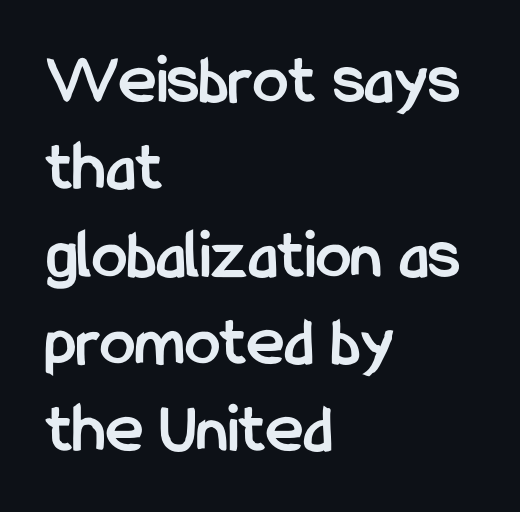
The image shows 71 px semibold, condensed sans-serif type, upright; set left-aligned, line spacing 1.23x, normal letter spacing, not underlined; low stroke contrast and a medium x-height.
